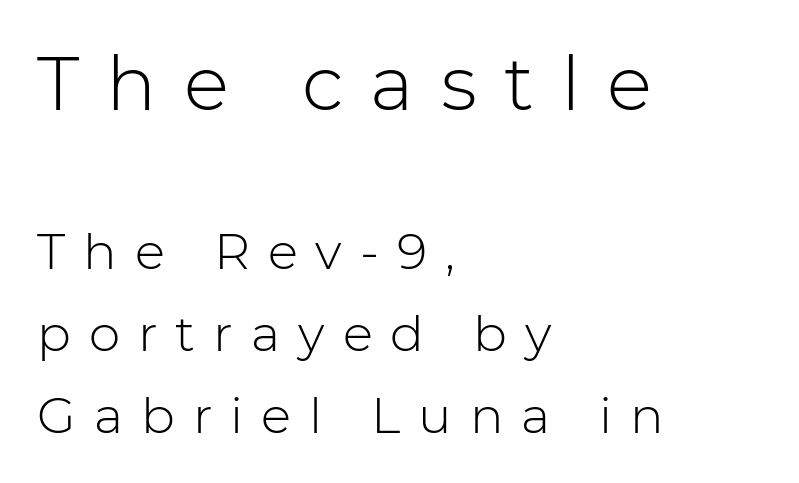
Q: Is the text bold? A: No.
Q: Is the text italic (slanted)? A: No, it is upright.
Q: Is the typeface a serif or a sans-serif typeface? A: Sans-serif.
Q: Is the text underlined? A: No.
Q: How is the paragraph aligned? A: Left-aligned.
Q: Is the spacing between letters normal or unusually wide? A: Unusually wide.
Q: Is the spacing between lines tight, normal or loose? A: Normal.
Q: Which block of text is set in a larger size, the first (top) or the second (bottom)? A: The first (top) one.
Q: Width (condensed, normal, or wide)? A: Normal.
Q: Stroke contrast? A: Low.
Q: x-height? A: Medium.
Q: Monospaced? A: No.
